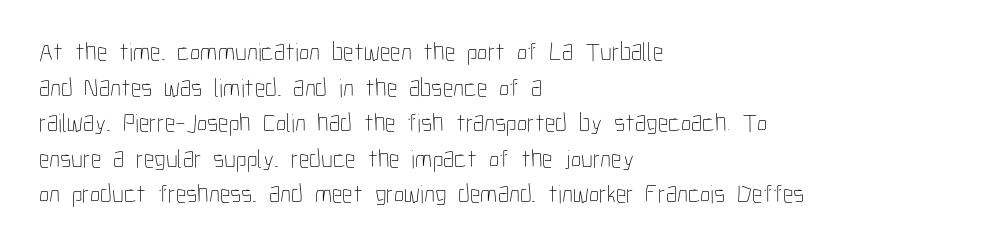
The line texture is even and compact thanks to regular tracking. Honestly, the row spacing looks completely unremarkable. Every row of glyphs begins at an identical x-position on the left. The letters stand straight up with perfectly vertical stems. Stroke thickness stays within the range of a standard reading face or lighter. Unmarked baselines from the first word to the last.
